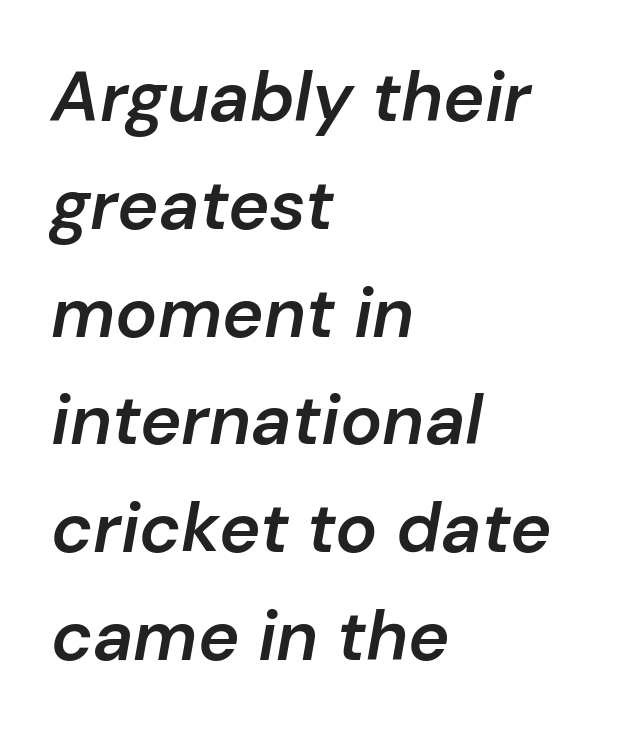
The image shows 70 px semibold type, italic (leaning right); set left-aligned, normal line spacing (1.54x), normal letter spacing, not underlined; low stroke contrast and a medium x-height.
